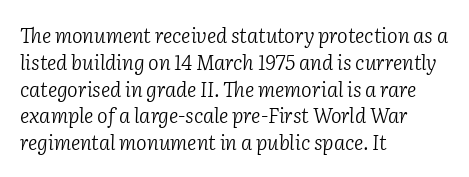
The image shows 20 px text type, italic (leaning right); set left-aligned, normal line spacing (1.34x), normal letter spacing, not underlined.
